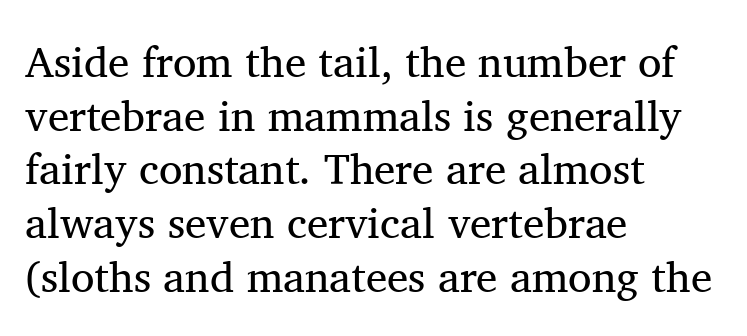
{"serif": "yes", "italic": "no", "bold": "no", "weight": "regular", "width": "normal", "stroke_contrast": "medium", "x_height": "medium", "monospaced": "no", "underline": "no", "align": "left", "line_spacing": "normal", "line_spacing_ratio": 1.25, "letter_spacing": "normal", "letter_spacing_em": 0.0, "glyph_px": 43}
